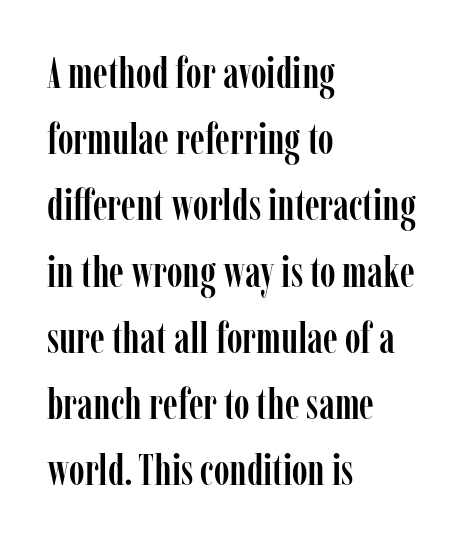
{"serif": "yes", "italic": "no", "width": "condensed", "stroke_contrast": "low", "x_height": "medium", "monospaced": "no", "underline": "no", "align": "left", "line_spacing": "normal", "line_spacing_ratio": 1.54, "letter_spacing": "normal", "letter_spacing_em": 0.0, "glyph_px": 43}
